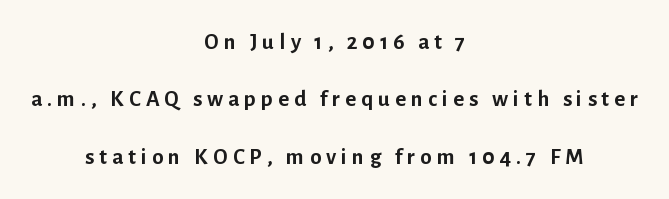
{"italic": "no", "bold": "yes", "underline": "no", "align": "center", "line_spacing": "loose", "line_spacing_ratio": 2.49, "letter_spacing": "wide", "letter_spacing_em": 0.22, "glyph_px": 23}
